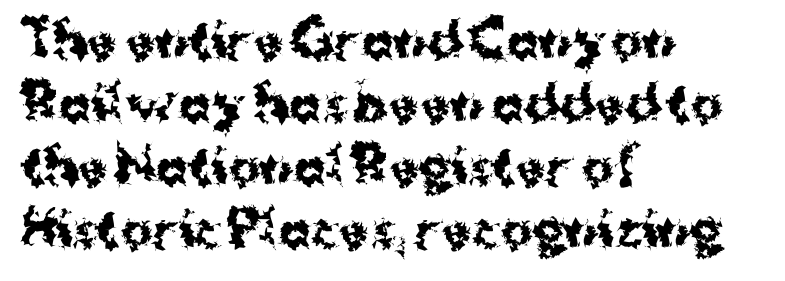
Q: Is the text bold? A: Yes.
Q: Is the text italic (slanted)? A: No, it is upright.
Q: Is the typeface a serif or a sans-serif typeface? A: Sans-serif.
Q: Is the text underlined? A: No.
Q: How is the paragraph aligned? A: Left-aligned.
Q: Is the spacing between letters normal or unusually wide? A: Normal.
Q: Is the spacing between lines tight, normal or loose? A: Normal.
Q: Width (condensed, normal, or wide)? A: Normal.
Q: Stroke contrast? A: Medium.
Q: x-height? A: Medium.
Q: Monospaced? A: No.
